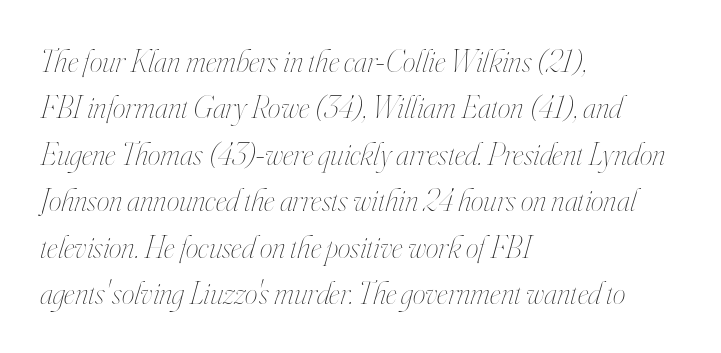
Q: Is the text bold? A: No.
Q: Is the text italic (slanted)? A: Yes, it leans right by about 16 degrees.
Q: Is the text underlined? A: No.
Q: How is the paragraph aligned? A: Left-aligned.
Q: Is the spacing between letters normal or unusually wide? A: Normal.
Q: Is the spacing between lines tight, normal or loose? A: Normal.
Q: Width (condensed, normal, or wide)? A: Condensed.
Q: Stroke contrast? A: High.
Q: x-height? A: Small.
Q: Monospaced? A: No.
